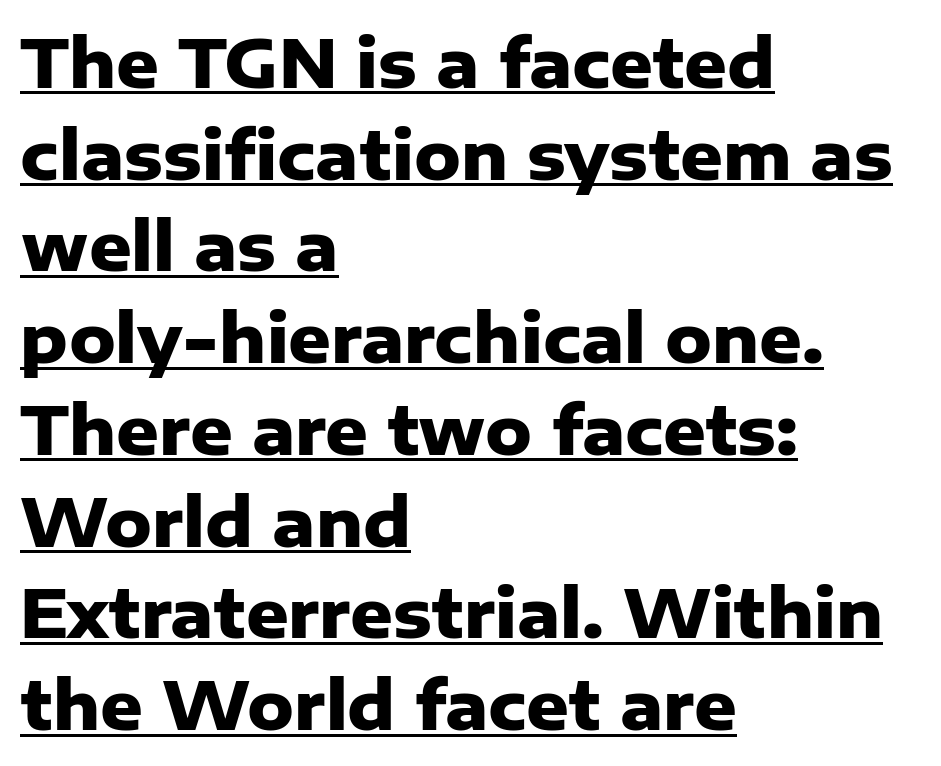
The image shows 66 px heavy sans-serif type, upright; set left-aligned, normal line spacing (1.39x), normal letter spacing, underlined; low stroke contrast and a medium x-height.
